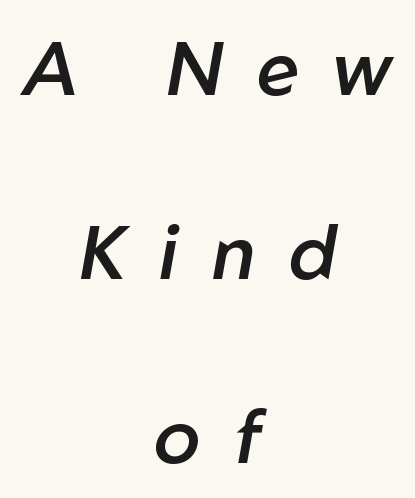
{"italic": "yes", "lean": "right", "slant_degrees": 10, "bold": "semi", "weight": "semibold", "width": "normal", "stroke_contrast": "low", "x_height": "medium", "monospaced": "no", "underline": "no", "align": "center", "line_spacing": "loose", "line_spacing_ratio": 2.42, "letter_spacing": "wide", "letter_spacing_em": 0.44, "glyph_px": 76}
